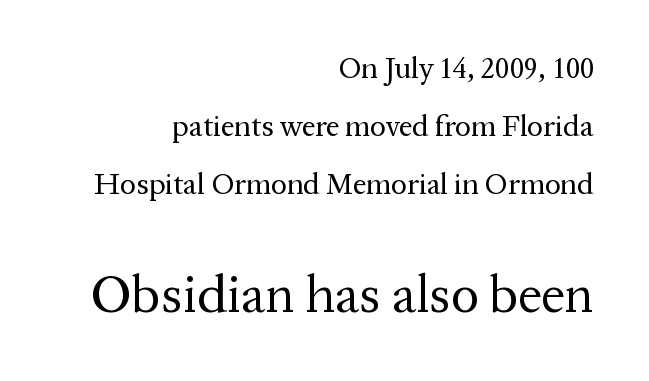
Yep, those are serifs on the letters. Is this a fixed-width face? No — the glyphs have proportional, varying widths. These glyphs show unthickened strokes, regular width or finer. Nobody touched the tracking dial on this one. Letters rest on an invisible, unmarked baseline. You could fit nearly another row in the gap between these rows.
